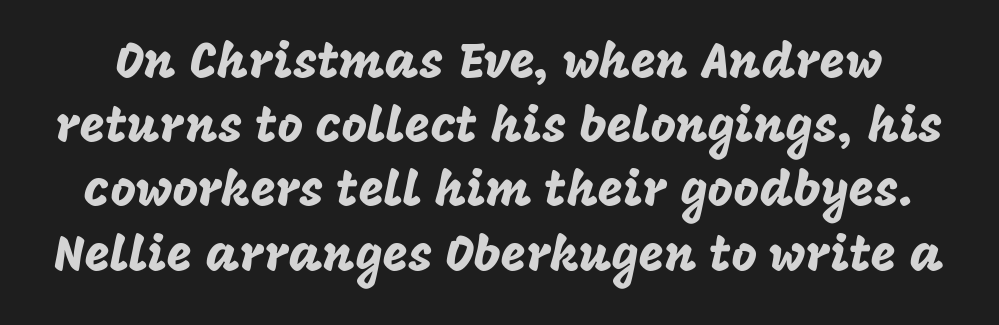
Inter-character spacing is left at the font's built-in metrics. Character widths vary here, with narrow letters taking less room than wide ones. Type style note: lacks serifs.
